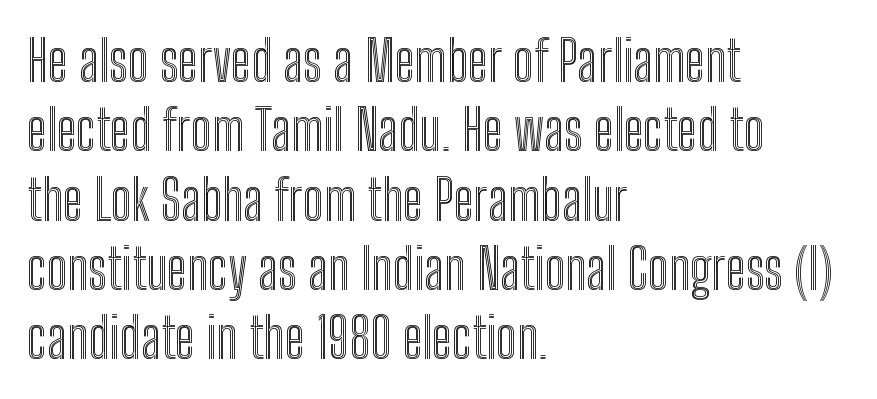
Q: Is the text italic (slanted)? A: No, it is upright.
Q: Is the text underlined? A: No.
Q: How is the paragraph aligned? A: Left-aligned.
Q: Is the spacing between letters normal or unusually wide? A: Normal.
Q: Is the spacing between lines tight, normal or loose? A: Normal.
Q: Width (condensed, normal, or wide)? A: Condensed.
Q: x-height? A: Medium.
Q: Monospaced? A: No.
